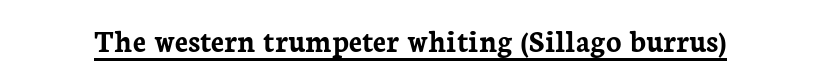
The image shows 32 px semibold serif type, upright; set normal letter spacing, underlined; low stroke contrast and a medium x-height.
